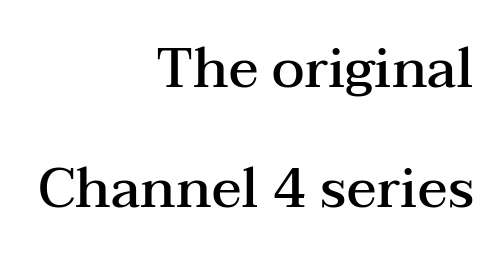
{"serif": "yes", "italic": "no", "bold": "semi", "weight": "semibold", "width": "wide", "stroke_contrast": "medium", "x_height": "medium", "monospaced": "no", "underline": "no", "align": "right", "line_spacing": "loose", "line_spacing_ratio": 2.18, "letter_spacing": "normal", "letter_spacing_em": 0.0, "glyph_px": 55}
